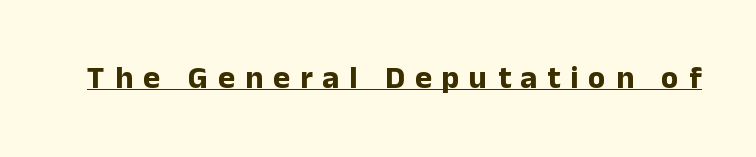
The image shows 32 px bold sans-serif type, upright; set unusually wide letter spacing (+0.31 em), underlined; low stroke contrast and a medium x-height.
